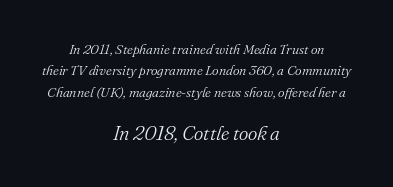
Beneath every word, the page is bare. This rendering uses center alignment, leaving both contours irregular but symmetric. Successive baselines arrive at the customary interval. Characters are canted at an angle relative to the baseline's perpendicular. Larger block? The one below; the one above is distinctly smaller. The letters look calm and open, with moderate or lighter stems.
